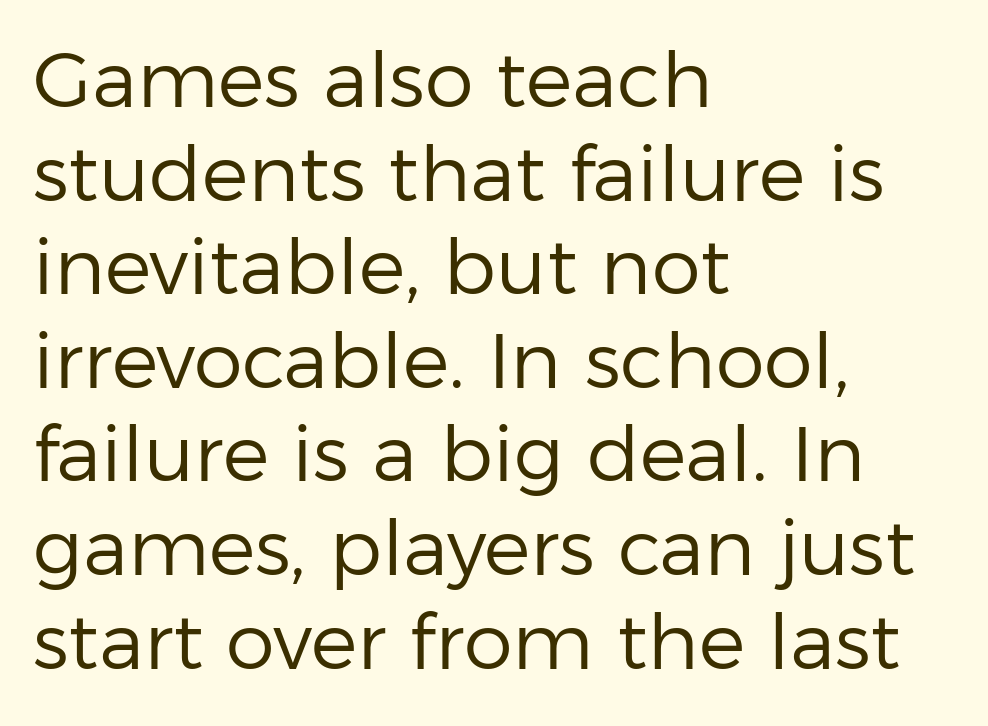
Q: Is the text bold? A: No.
Q: Is the text italic (slanted)? A: No, it is upright.
Q: Is the typeface a serif or a sans-serif typeface? A: Sans-serif.
Q: Is the text underlined? A: No.
Q: How is the paragraph aligned? A: Left-aligned.
Q: Is the spacing between letters normal or unusually wide? A: Normal.
Q: Width (condensed, normal, or wide)? A: Normal.
Q: Stroke contrast? A: Low.
Q: x-height? A: Medium.
Q: Monospaced? A: No.
